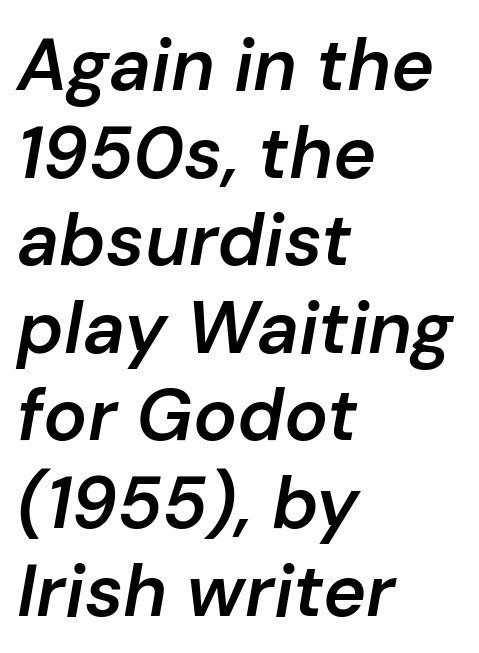
{"italic": "yes", "lean": "right", "slant_degrees": 10, "bold": "semi", "weight": "semibold", "width": "normal", "stroke_contrast": "low", "x_height": "medium", "monospaced": "no", "underline": "no", "align": "left", "line_spacing_ratio": 1.2, "letter_spacing": "normal", "letter_spacing_em": 0.0, "glyph_px": 73}
